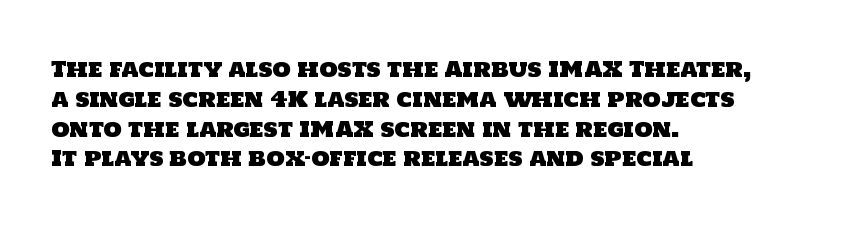
Line spacing here is normal. Default kerning and tracking; the words read as compact shapes. Which margin do the lines hug? The left one — the right edge is uneven. Check the space under the baseline: it is left empty.
